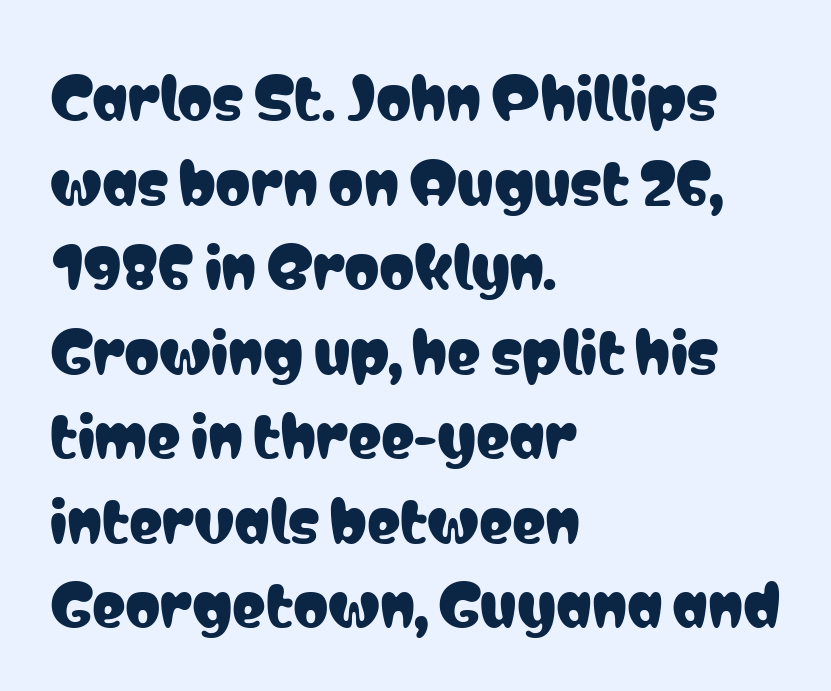
Q: Is the text italic (slanted)? A: No, it is upright.
Q: Is the typeface a serif or a sans-serif typeface? A: Sans-serif.
Q: Is the text underlined? A: No.
Q: How is the paragraph aligned? A: Left-aligned.
Q: Is the spacing between letters normal or unusually wide? A: Normal.
Q: Is the spacing between lines tight, normal or loose? A: Normal.
Q: Width (condensed, normal, or wide)? A: Condensed.
Q: Stroke contrast? A: Low.
Q: x-height? A: Medium.
Q: Monospaced? A: No.
